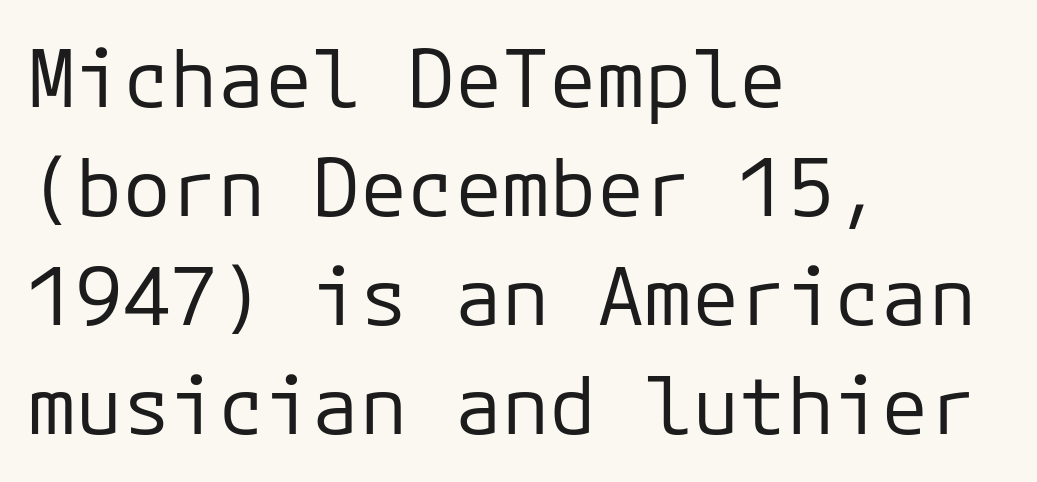
Classification — sans serif. Descenders hang freely into open space. Fixed-width glyphs throughout — classic coding-font behaviour. Horizontal bands of white between lines are of average thickness.
